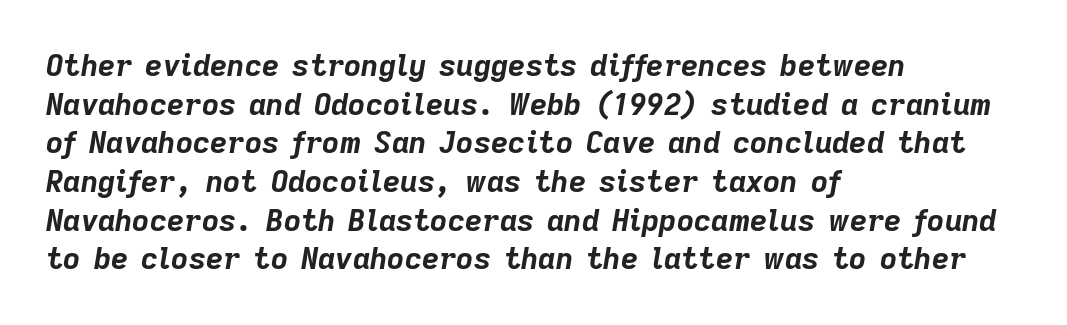
The image shows 30 px bold type, italic (leaning right); set left-aligned, normal line spacing (1.29x), normal letter spacing, not underlined; low stroke contrast and a medium x-height.
